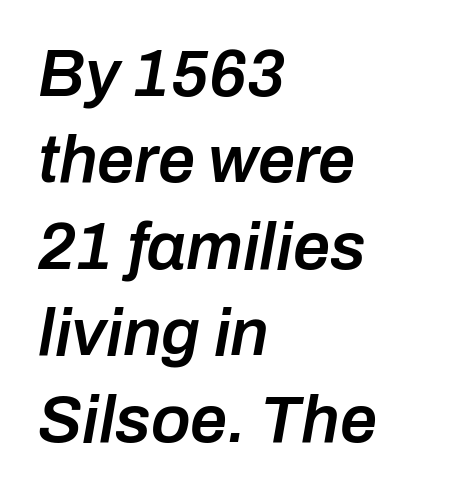
The image shows 66 px semibold type, italic (leaning right); set left-aligned, normal line spacing (1.31x), normal letter spacing, not underlined; low stroke contrast and a medium x-height.
